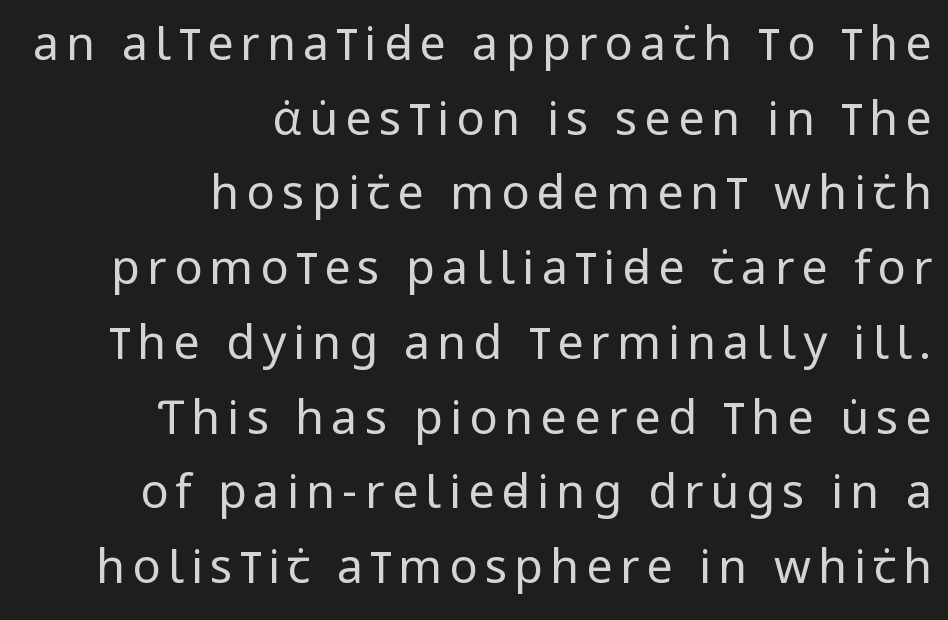
Spacing verdict: proportional, widths tailored to each character. A typesetter would mark this as roman, not italic. Teacher's note: observe the even right margin — that is flush-right alignment. Rows of type keep a routine distance in the vertical direction. The characters are drawn with everyday or finer stroke widths.
